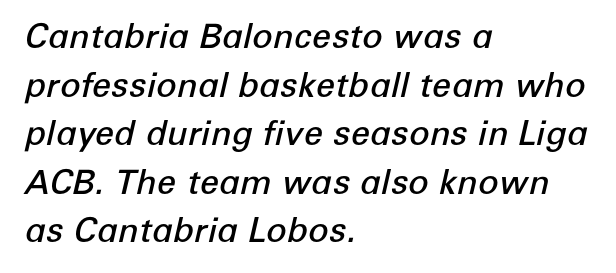
The image shows 34 px semibold type, italic (leaning right); set left-aligned, normal line spacing (1.43x), normal letter spacing, not underlined; low stroke contrast and a medium x-height.
